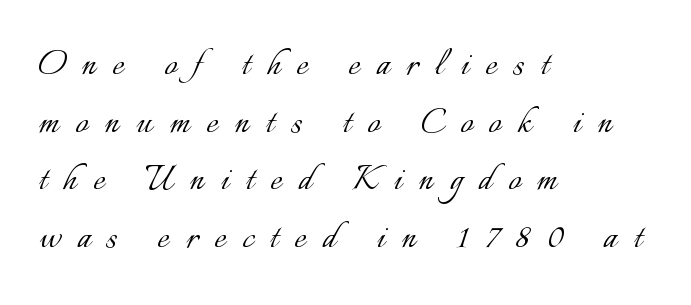
Q: Is the text bold? A: No.
Q: Is the text italic (slanted)? A: Yes.
Q: Is the text underlined? A: No.
Q: How is the paragraph aligned? A: Left-aligned.
Q: Is the spacing between letters normal or unusually wide? A: Unusually wide.
Q: Is the spacing between lines tight, normal or loose? A: Normal.
Q: Width (condensed, normal, or wide)? A: Normal.
Q: Stroke contrast? A: Low.
Q: x-height? A: Small.
Q: Monospaced? A: No.
